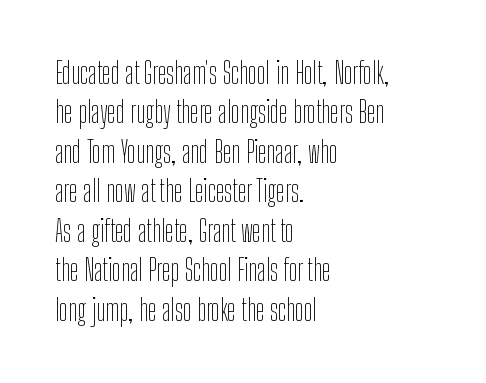
{"serif": "no", "italic": "no", "bold": "no", "weight": "thin", "width": "condensed", "stroke_contrast": "low", "x_height": "medium", "monospaced": "no", "underline": "no", "align": "left", "line_spacing": "normal", "line_spacing_ratio": 1.36, "letter_spacing": "normal", "letter_spacing_em": 0.0, "glyph_px": 29}
